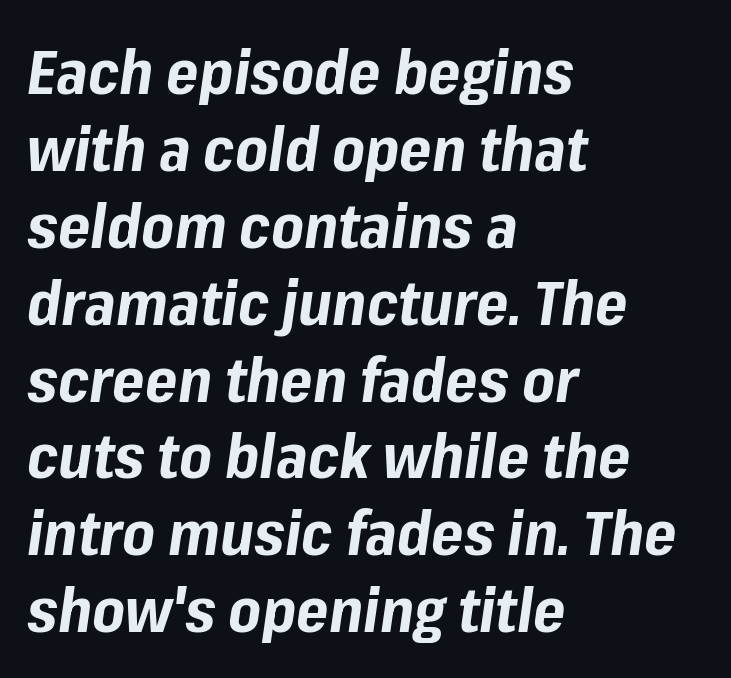
Q: Is the text bold? A: Yes.
Q: Is the text italic (slanted)? A: Yes, it leans right by about 8 degrees.
Q: Is the text underlined? A: No.
Q: How is the paragraph aligned? A: Left-aligned.
Q: Is the spacing between letters normal or unusually wide? A: Normal.
Q: Width (condensed, normal, or wide)? A: Normal.
Q: Stroke contrast? A: Low.
Q: x-height? A: Medium.
Q: Monospaced? A: No.
